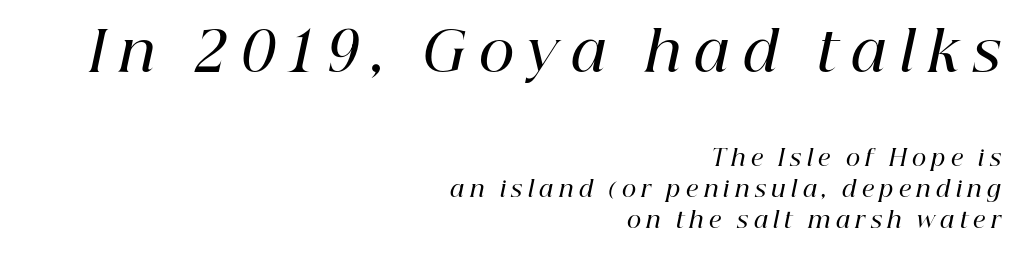
{"serif": "yes", "italic": "yes", "lean": "right", "slant_degrees": 12, "bold": "semi", "weight": "semibold", "width": "normal", "stroke_contrast": "high", "x_height": "medium", "monospaced": "no", "underline": "no", "align": "right", "line_spacing": "normal", "line_spacing_ratio": 1.39, "letter_spacing": "wide", "letter_spacing_em": 0.25, "larger_block": "first", "size_ratio": 2.5, "glyph_px": 55}
